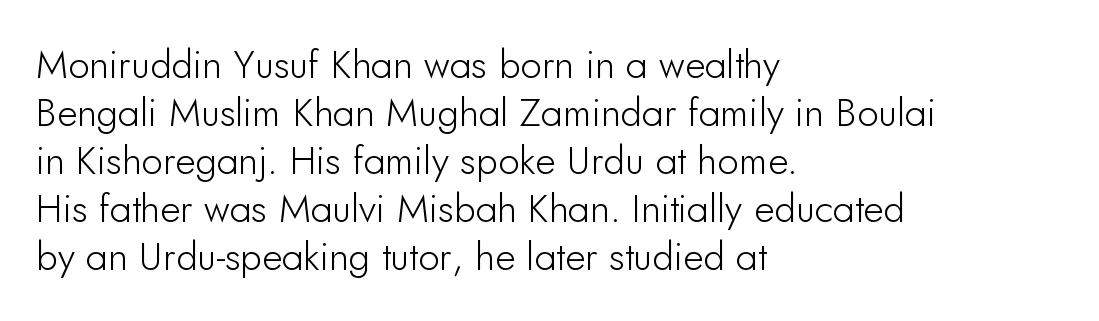
The string is rendered with underlining switched off. Tracking here is standard; glyphs follow each other at the usual distance. The lines in this sample share a left origin and differ only in where they stop. A roman cut, with each character standing at attention. Serif or sans? Sans — the stroke terminals are bare. Think of a printed novel: that variable character pitch is what you see here.
